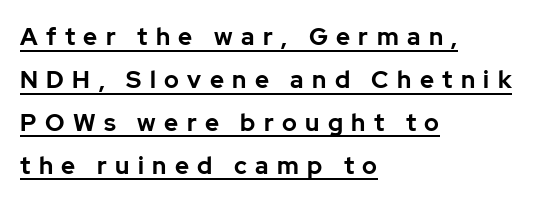
The image shows 24 px bold type, upright; set left-aligned, line spacing 1.79x, unusually wide letter spacing (+0.35 em), underlined.
